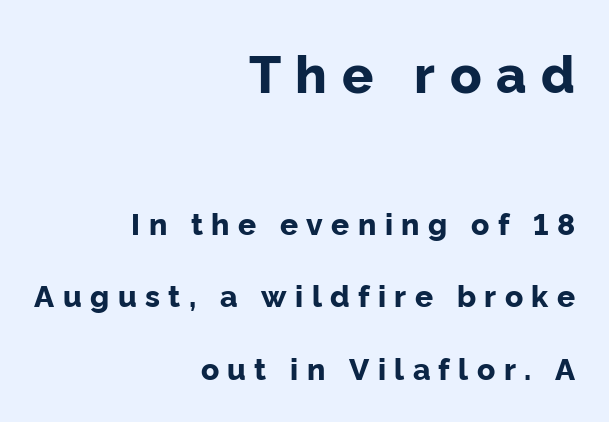
{"serif": "no", "italic": "no", "bold": "yes", "weight": "bold", "width": "normal", "stroke_contrast": "low", "x_height": "medium", "monospaced": "no", "underline": "no", "align": "right", "line_spacing": "loose", "line_spacing_ratio": 2.41, "letter_spacing": "wide", "letter_spacing_em": 0.28, "larger_block": "first", "size_ratio": 1.73, "glyph_px": 52}
